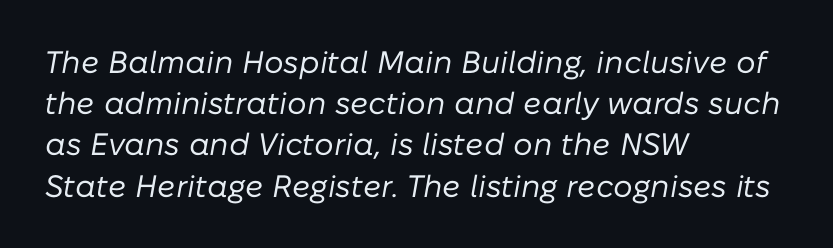
Q: Is the text bold? A: No.
Q: Is the text italic (slanted)? A: Yes, it leans right by about 10 degrees.
Q: Is the text underlined? A: No.
Q: How is the paragraph aligned? A: Left-aligned.
Q: Is the spacing between letters normal or unusually wide? A: Normal.
Q: Is the spacing between lines tight, normal or loose? A: Normal.
Q: Width (condensed, normal, or wide)? A: Normal.
Q: Stroke contrast? A: Low.
Q: x-height? A: Medium.
Q: Monospaced? A: No.
